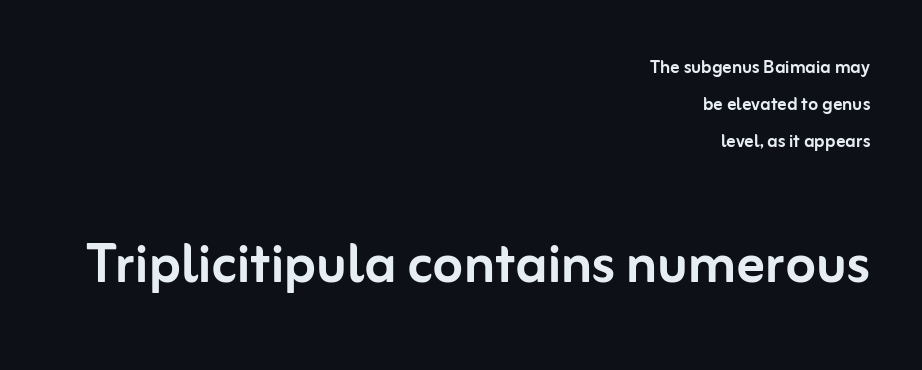
{"serif": "no", "italic": "no", "width": "normal", "stroke_contrast": "low", "x_height": "medium", "monospaced": "no", "underline": "no", "align": "right", "line_spacing": "normal", "line_spacing_ratio": 1.61, "letter_spacing": "normal", "letter_spacing_em": 0.0, "larger_block": "second", "size_ratio": 3.04, "glyph_px": 70}
